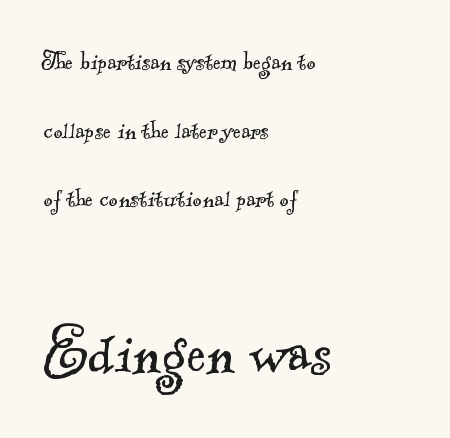
The image shows 72 px light serif type; set left-aligned, loose line spacing (2.37x), normal letter spacing, not underlined; the second (bottom) block is 2.48x larger; a small x-height.
